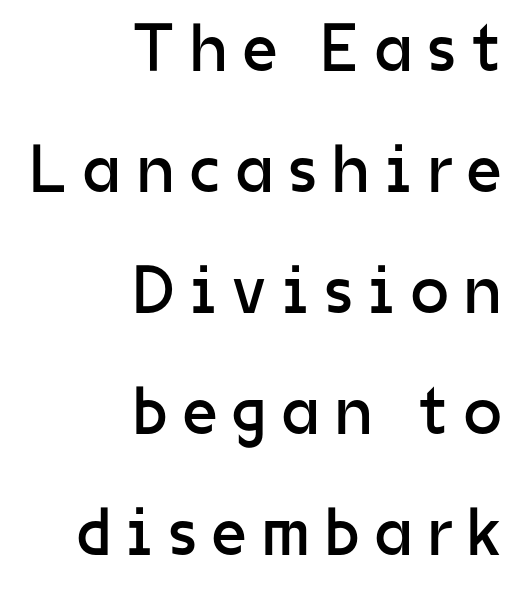
What stands out about the letter spacing? Its width — letters are far apart. The face used here is proportionally spaced, like ordinary book or web type. Horizontal alignment here is rightward, an uncommon choice for prose. Check the space under the baseline: it is left empty. Are there feet on the stems? There aren't — it's a sans. You can tell it's not italic because the verticals are truly vertical.
